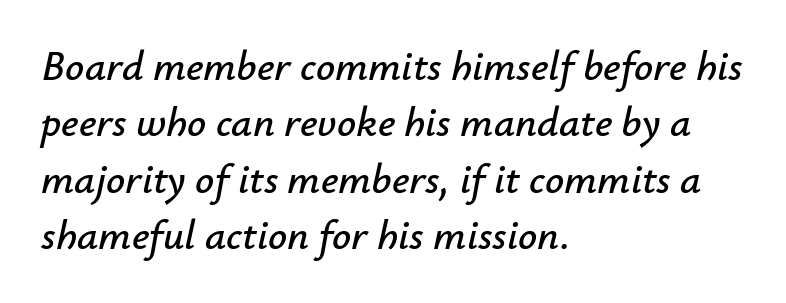
The block of text has a typical density, with ordinary space between rows. Is this a fixed-width face? No — the glyphs have proportional, varying widths. The specimen omits any rule beneath the text block's lines. Does the lettering tilt? It does — this is italic. No extra tracking has been applied to these lines.
